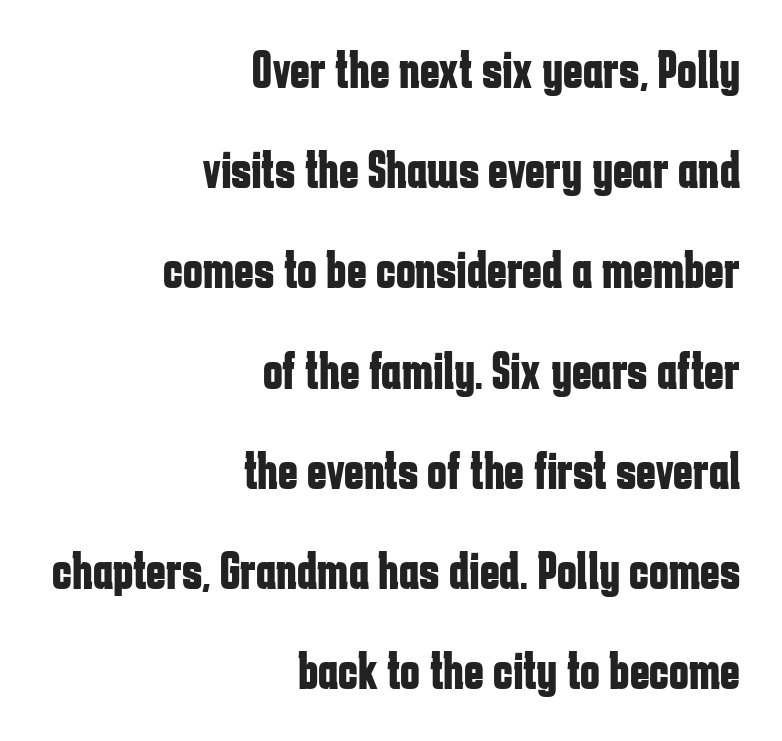
The image shows 53 px bold, condensed sans-serif type, upright; set right-aligned, line spacing 1.89x, normal letter spacing, not underlined; low stroke contrast and a medium x-height.
